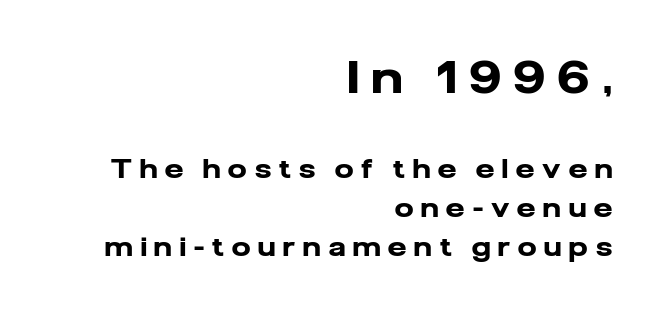
Q: Is the text bold? A: Yes.
Q: Is the text italic (slanted)? A: No, it is upright.
Q: Is the typeface a serif or a sans-serif typeface? A: Sans-serif.
Q: Is the text underlined? A: No.
Q: How is the paragraph aligned? A: Right-aligned.
Q: Is the spacing between letters normal or unusually wide? A: Unusually wide.
Q: Is the spacing between lines tight, normal or loose? A: Normal.
Q: Which block of text is set in a larger size, the first (top) or the second (bottom)? A: The first (top) one.
Q: Width (condensed, normal, or wide)? A: Normal.
Q: Stroke contrast? A: Low.
Q: x-height? A: Medium.
Q: Monospaced? A: No.
